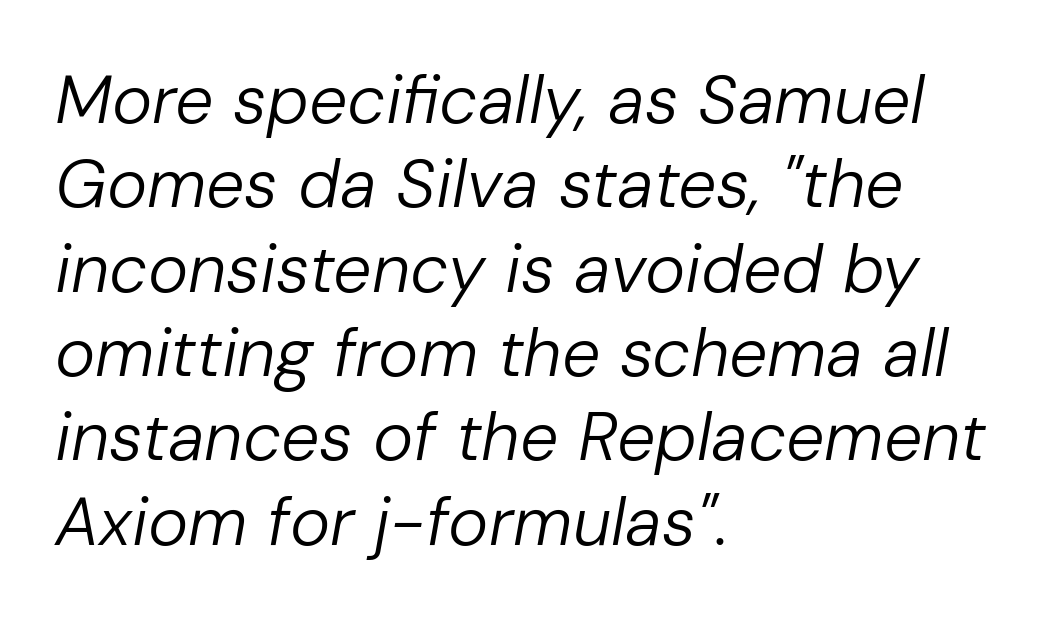
The image shows 68 px regular-weight type, italic (leaning right); set left-aligned, line spacing 1.24x, normal letter spacing, not underlined; low stroke contrast and a medium x-height.
